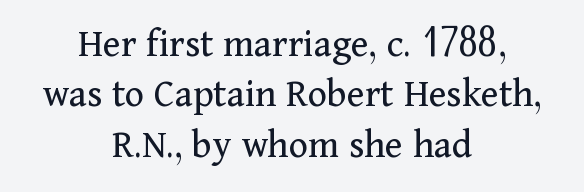
{"serif": "yes", "italic": "no", "bold": "no", "weight": "regular", "width": "normal", "stroke_contrast": "medium", "x_height": "medium", "monospaced": "no", "underline": "no", "align": "center", "line_spacing_ratio": 1.23, "letter_spacing": "normal", "letter_spacing_em": 0.0, "glyph_px": 41}
